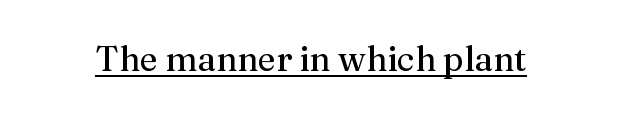
The lettering holds an erect, upright posture throughout. The horizontal fit of the characters is conventional and even. Is this a fixed-width face? No — the glyphs have proportional, varying widths. Stem width sits at or under what a default text font uses.
